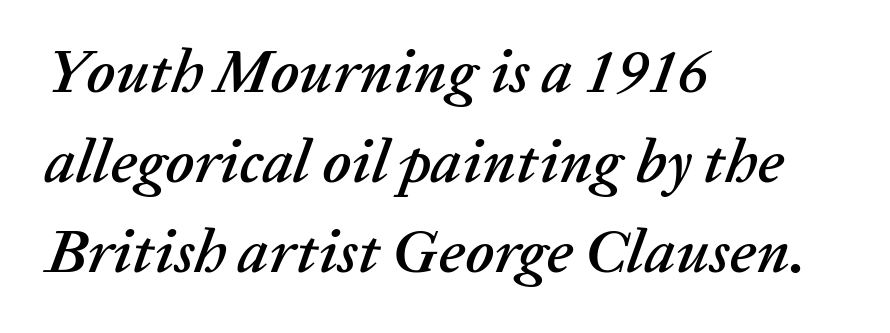
{"italic": "yes", "lean": "right", "slant_degrees": 20, "width": "normal", "stroke_contrast": "low", "x_height": "medium", "monospaced": "no", "underline": "no", "align": "left", "line_spacing": "normal", "line_spacing_ratio": 1.45, "letter_spacing": "normal", "letter_spacing_em": 0.0, "glyph_px": 62}
